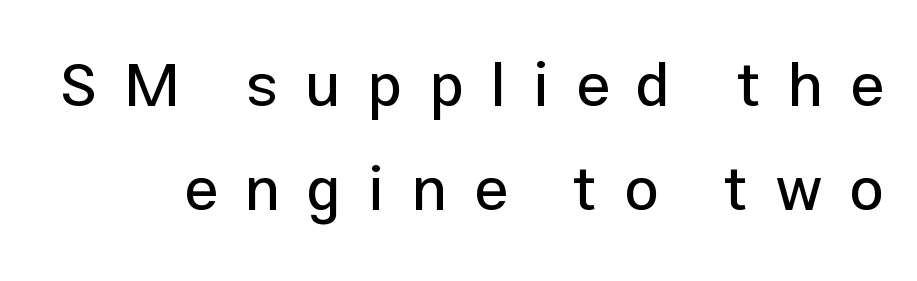
{"serif": "no", "italic": "no", "width": "normal", "stroke_contrast": "low", "x_height": "medium", "monospaced": "no", "underline": "no", "line_spacing": "normal", "line_spacing_ratio": 1.68, "letter_spacing": "wide", "letter_spacing_em": 0.43, "glyph_px": 62}
